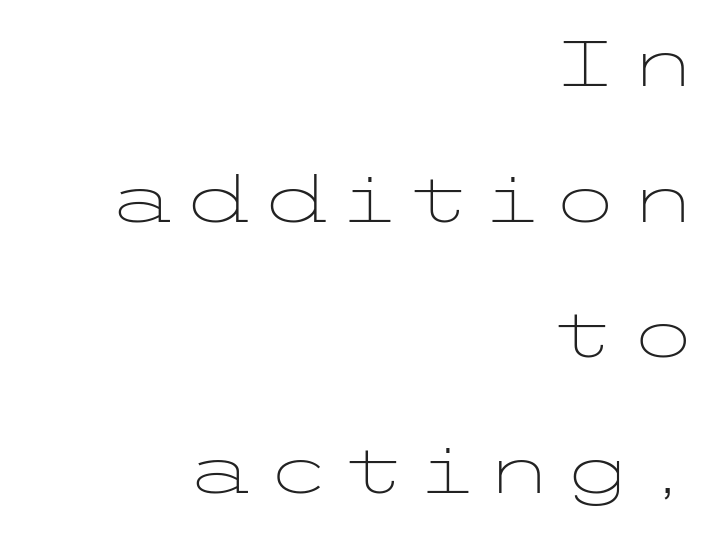
{"serif": "no", "italic": "no", "bold": "no", "weight": "light", "width": "wide", "stroke_contrast": "low", "x_height": "medium", "underline": "no", "align": "right", "line_spacing": "loose", "line_spacing_ratio": 2.12, "glyph_px": 64}
